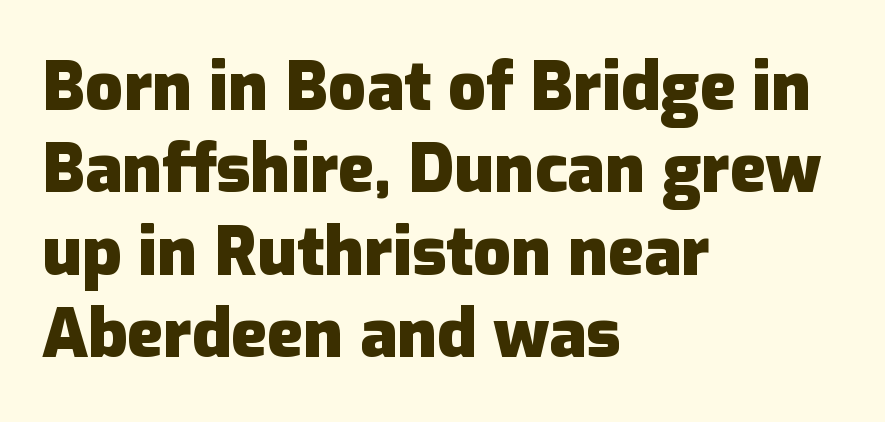
{"serif": "no", "italic": "no", "bold": "yes", "weight": "heavy", "width": "normal", "stroke_contrast": "low", "x_height": "medium", "monospaced": "no", "underline": "no", "align": "left", "line_spacing_ratio": 1.23, "letter_spacing": "normal", "letter_spacing_em": 0.0, "glyph_px": 67}
